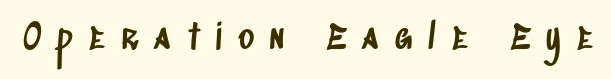
{"serif": "no", "width": "condensed", "stroke_contrast": "low", "x_height": "large", "monospaced": "no", "underline": "no", "letter_spacing": "wide", "letter_spacing_em": 0.47, "glyph_px": 34}
